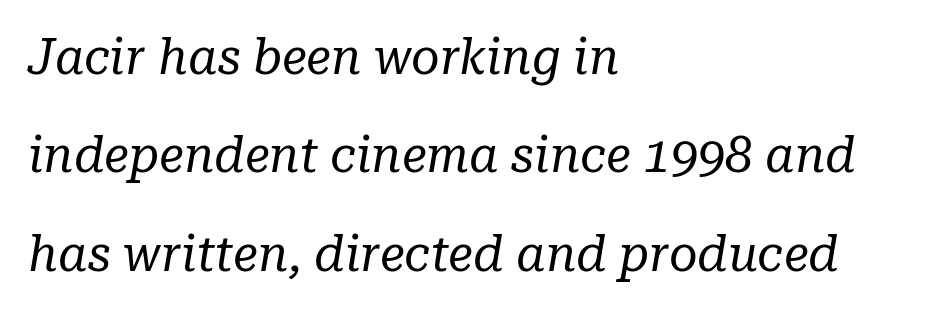
Where is the straight margin? On the left. Between one letter and the next there's only the usual sliver of space. Emphasis-style slanted type is in use. Do the characters align in a grid? No, the font is proportional.
